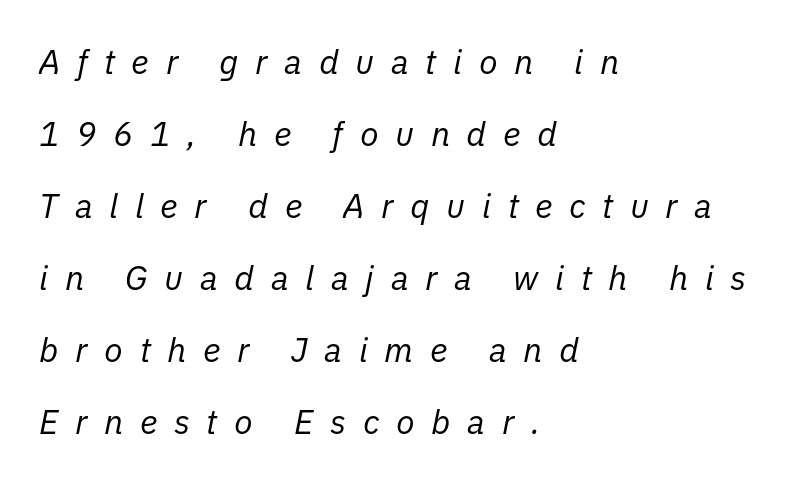
Q: Is the text bold? A: No.
Q: Is the text italic (slanted)? A: Yes, it leans right by about 11 degrees.
Q: Is the text underlined? A: No.
Q: How is the paragraph aligned? A: Left-aligned.
Q: Is the spacing between letters normal or unusually wide? A: Unusually wide.
Q: Is the spacing between lines tight, normal or loose? A: Loose.
Q: Width (condensed, normal, or wide)? A: Normal.
Q: Stroke contrast? A: Low.
Q: x-height? A: Medium.
Q: Monospaced? A: No.
